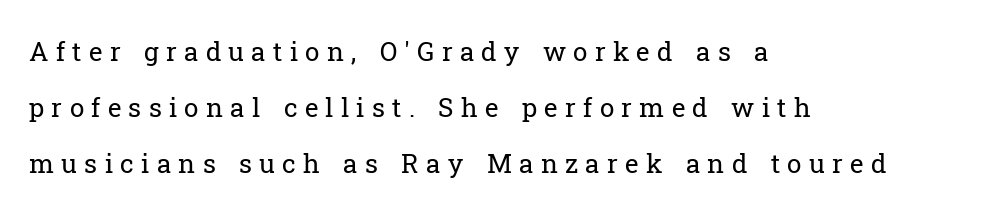
When letters stand straight like this, we call the style roman or upright. A light-to-regular cut is what we see here. This rendering uses left alignment, leaving the right contour irregular. Underline: absent.
